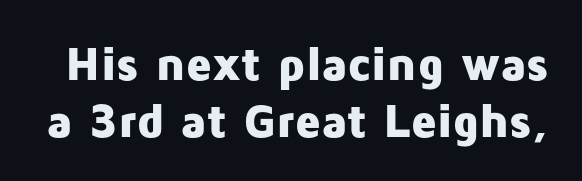
Q: Is the text bold? A: Yes.
Q: Is the text italic (slanted)? A: No, it is upright.
Q: Is the typeface a serif or a sans-serif typeface? A: Sans-serif.
Q: Is the text underlined? A: No.
Q: Is the spacing between letters normal or unusually wide? A: Normal.
Q: Width (condensed, normal, or wide)? A: Normal.
Q: Stroke contrast? A: Low.
Q: x-height? A: Medium.
Q: Monospaced? A: No.
